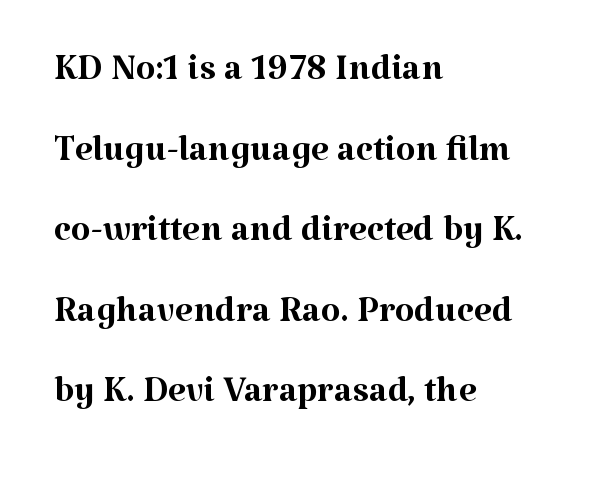
Unlike a clean sans, this face finishes its strokes with serifs. This is not heavy type; no bold has been used. This rendering features lettering with no underline. Line spacing here is normal. This is roman type, the default non-slanted kind.
